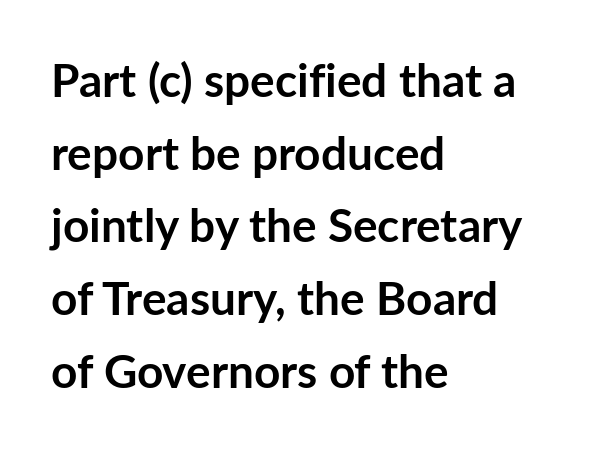
Tracking here is standard; glyphs follow each other at the usual distance. The rendering uses a moderate line-height, typical for paragraphs. Think of a printed novel: that variable character pitch is what you see here. The type sits square on the baseline with zero lean. This sample is left-justified, so line endings fall wherever the words run out.
